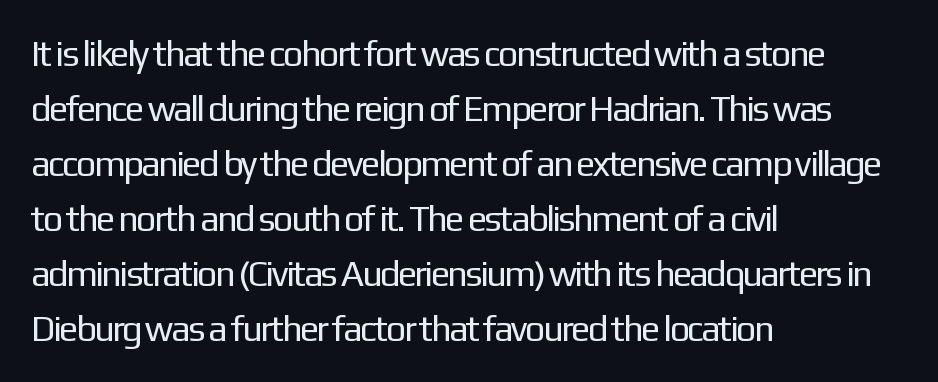
The rows are spaced the way most documents space them. Is the stroke heavy? The answer is a plain regular-or-lighter. Looks like regular typesetting: each glyph gets only the width it needs. The rag falls on the right side of this text block. The passage shown is not underscored anywhere.
